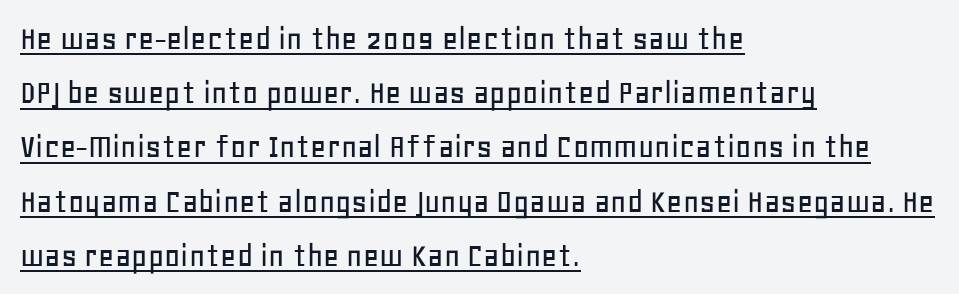
The image shows 35 px sans-serif type, upright; set left-aligned, normal line spacing (1.55x), normal letter spacing, underlined; low stroke contrast and a large x-height.
